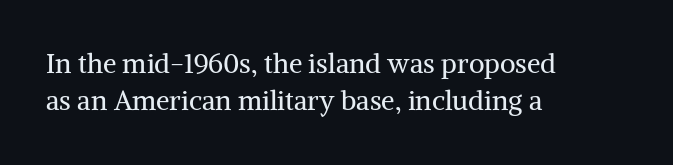
The image shows 27 px text type, upright; set left-aligned, normal line spacing (1.38x), normal letter spacing, not underlined.
